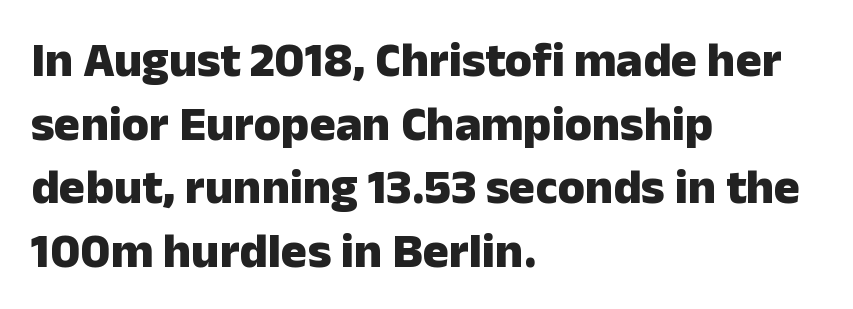
Rows of type keep a routine distance in the vertical direction. You could not count columns in this text — the font is proportionally spaced. You can tell it's not italic because the verticals are truly vertical. Underline: absent.
